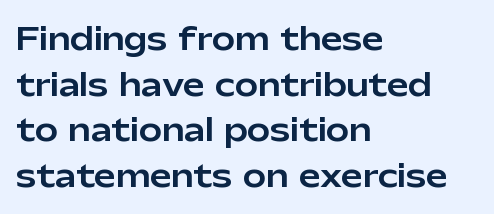
{"serif": "no", "italic": "no", "width": "normal", "stroke_contrast": "low", "x_height": "medium", "monospaced": "no", "underline": "no", "align": "left", "line_spacing": "normal", "line_spacing_ratio": 1.47, "letter_spacing": "normal", "letter_spacing_em": 0.0, "glyph_px": 31}
